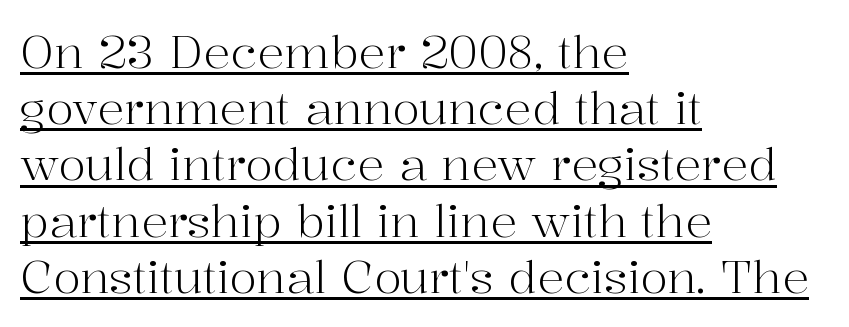
Weight class: somewhere from thin through regular. The lines in this sample share a left origin and differ only in where they stop. Note: serifs present on the glyphs. These lines keep a tight, regular rhythm from letter to letter. Whoever set this chose a conventional vertical rhythm. Is there any slant? The stems are plumb.
